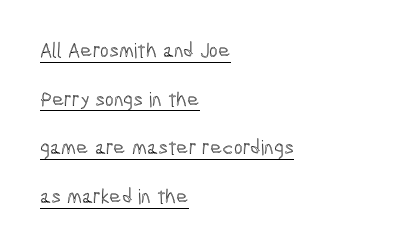
The image shows 21 px text type, upright; set left-aligned, loose line spacing (2.32x), normal letter spacing, underlined.
